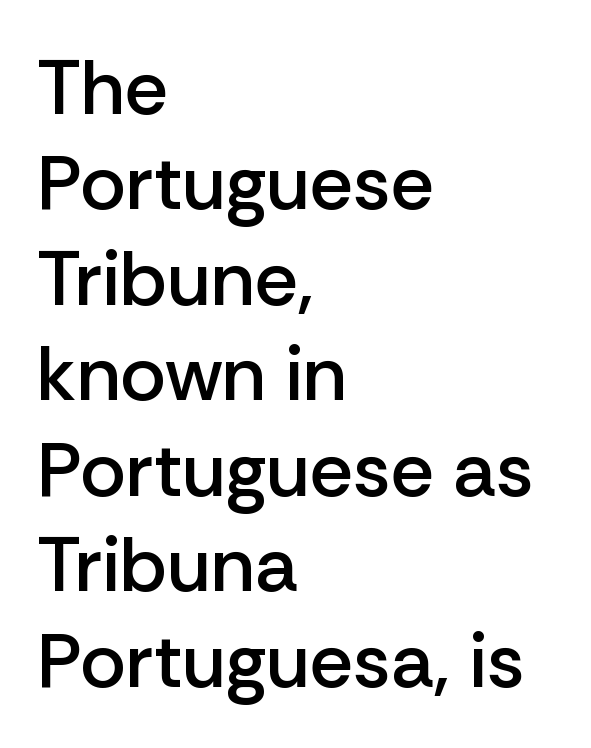
The image shows 77 px semibold sans-serif type, upright; set left-aligned, line spacing 1.24x, normal letter spacing, not underlined; low stroke contrast and a medium x-height.
